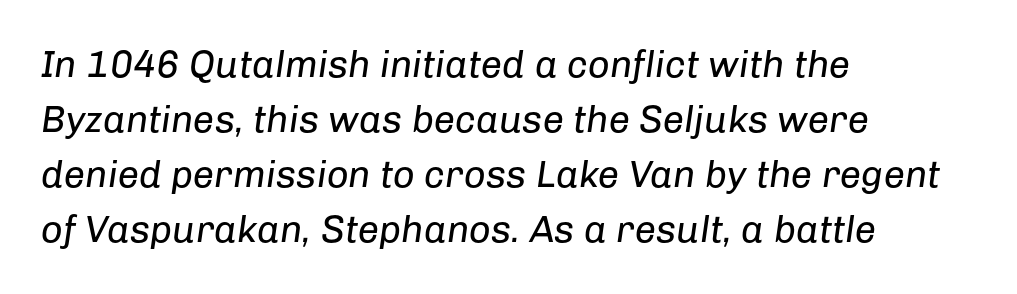
The image shows 38 px regular-weight type, italic (leaning right); set left-aligned, normal line spacing (1.45x), normal letter spacing, not underlined; low stroke contrast and a medium x-height.
